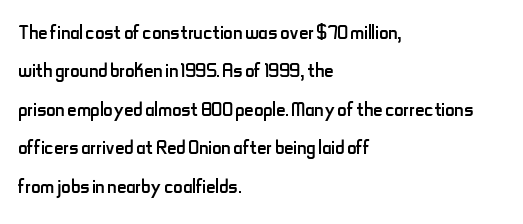
{"italic": "no", "bold": "no", "underline": "no", "align": "left", "line_spacing": "normal", "line_spacing_ratio": 1.48, "letter_spacing": "normal", "letter_spacing_em": 0.0, "glyph_px": 26}
